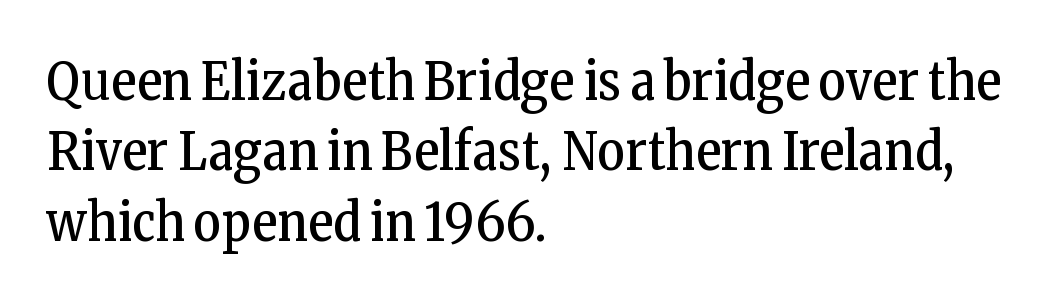
The image shows 53 px regular-weight, condensed serif type, upright; set left-aligned, normal line spacing (1.33x), normal letter spacing, not underlined; low stroke contrast and a medium x-height.
